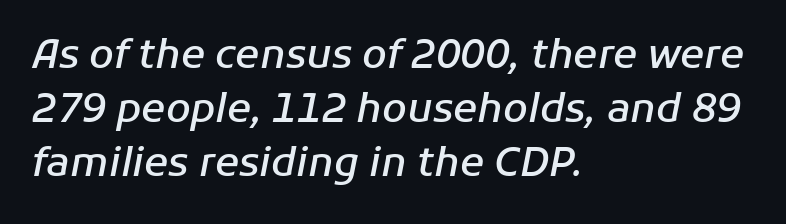
{"italic": "yes", "lean": "right", "slant_degrees": 11, "bold": "semi", "weight": "semibold", "width": "normal", "stroke_contrast": "low", "x_height": "medium", "monospaced": "no", "underline": "no", "align": "left", "line_spacing": "normal", "line_spacing_ratio": 1.35, "letter_spacing": "normal", "letter_spacing_em": 0.0, "glyph_px": 40}
